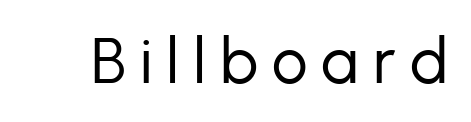
The image shows 63 px regular-weight sans-serif type, upright; set unusually wide letter spacing (+0.22 em), not underlined; low stroke contrast and a medium x-height.
